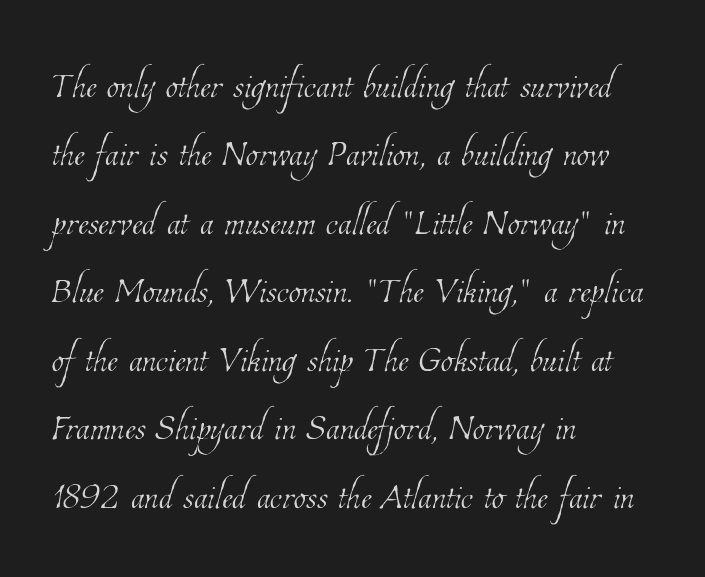
Notice how the passage keeps a crisp vertical edge on the left only. Whoever set this chose a conventional vertical rhythm. Nothing heavy about these letters — not bold at all. Decoration check: the copy has no underline.
